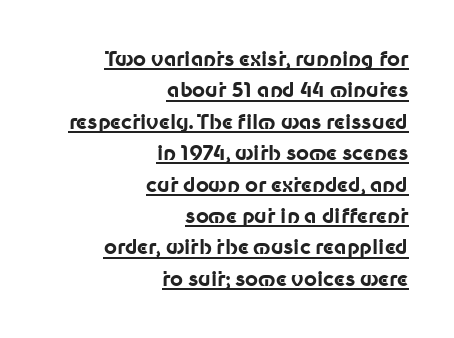
These lines sit exactly where default settings would place them. If you drew a ruler down the right edge, every line would touch it. Has an underline been added? It has. No italicization has been applied; the sample stays upright. The typesetting leans heavy: a genuine bold. Nobody touched the tracking dial on this one.
